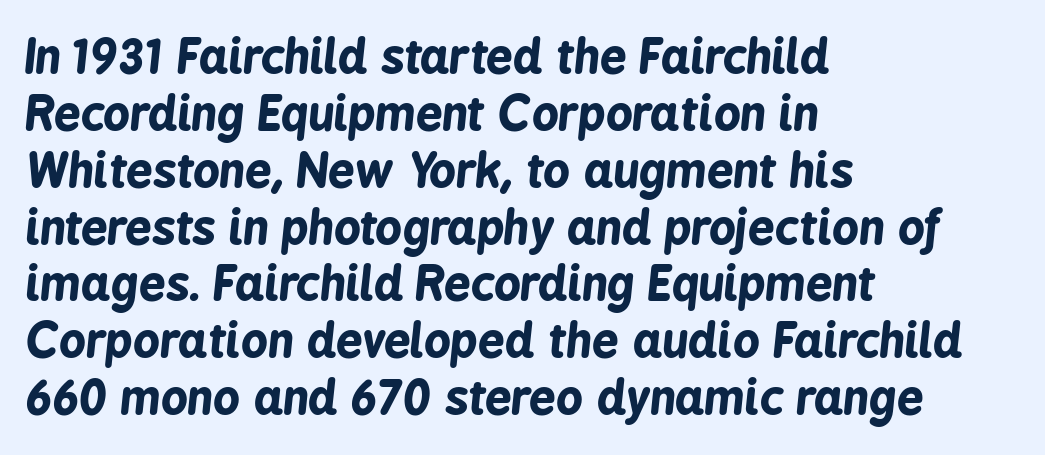
A typesetter would call this zero additional tracking. Look at the stroke-to-counter ratio: heavy, a bold. Each row of text sits above clean, open space. These lines stack with their left ends in a neat column. The letters advance in unequal steps, a hallmark of proportional type. The text carries the slant typical of an italic or oblique font.
